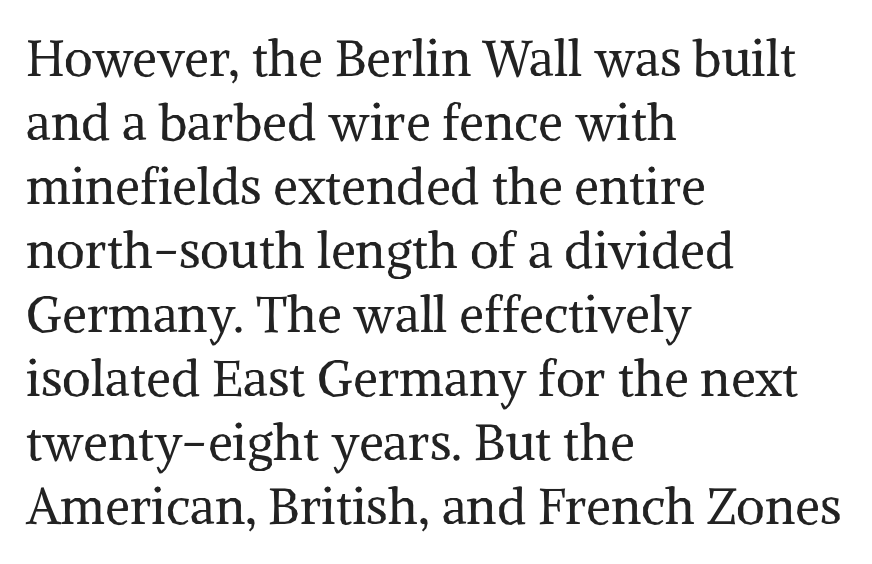
{"serif": "yes", "italic": "no", "bold": "no", "weight": "regular", "width": "normal", "stroke_contrast": "medium", "x_height": "medium", "monospaced": "no", "underline": "no", "align": "left", "line_spacing": "normal", "line_spacing_ratio": 1.28, "letter_spacing": "normal", "letter_spacing_em": 0.0, "glyph_px": 50}
